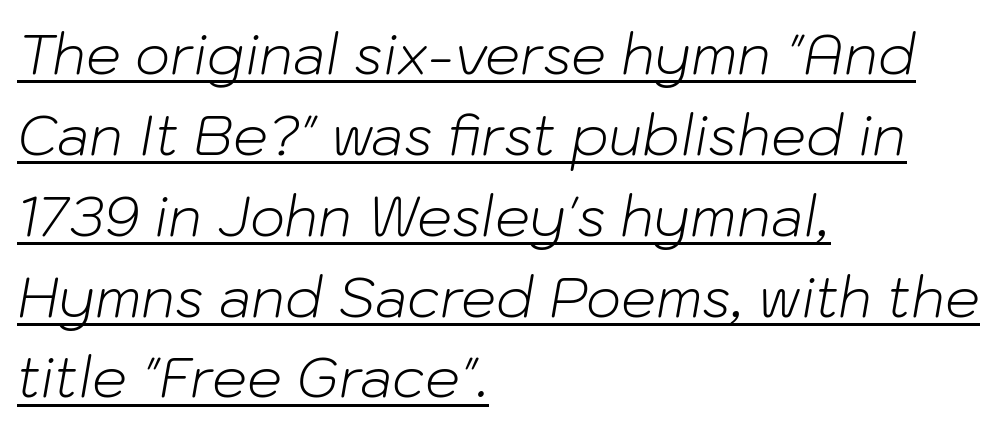
Q: Is the text bold? A: No.
Q: Is the text italic (slanted)? A: Yes, it leans right by about 10 degrees.
Q: Is the text underlined? A: Yes.
Q: How is the paragraph aligned? A: Left-aligned.
Q: Is the spacing between letters normal or unusually wide? A: Normal.
Q: Is the spacing between lines tight, normal or loose? A: Normal.
Q: Width (condensed, normal, or wide)? A: Normal.
Q: Stroke contrast? A: Low.
Q: x-height? A: Medium.
Q: Monospaced? A: No.
